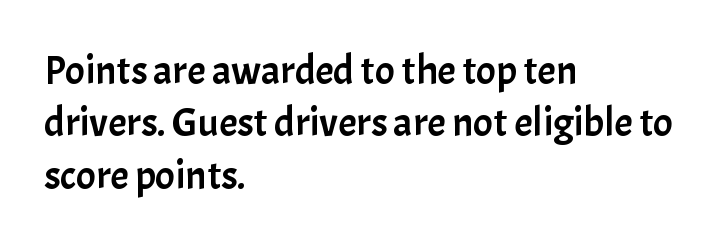
Normally led — the rows are evenly, conventionally spaced. The typeface chosen for these lines omits serifs. This rendering features lettering with no underline. These lines are set flush left with a ragged right edge.
